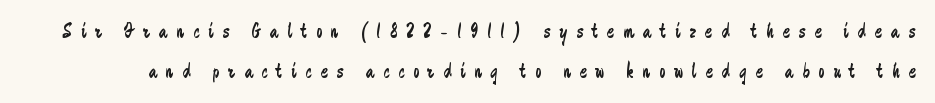
{"bold": "no", "underline": "no", "line_spacing": "loose", "line_spacing_ratio": 1.92, "letter_spacing": "wide", "letter_spacing_em": 0.43, "glyph_px": 21}
